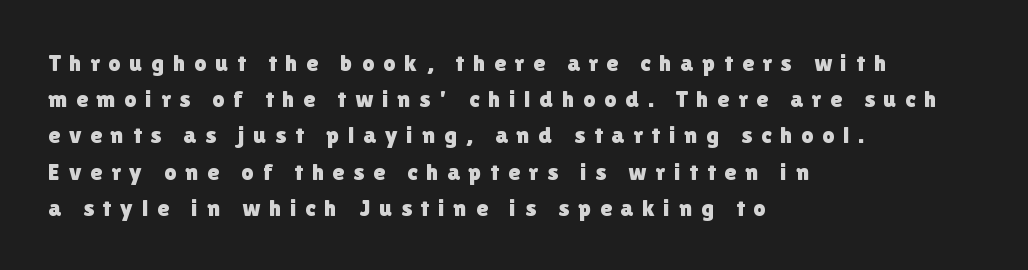
Italic: no, the glyphs are upright roman. The rendering inserts visible extra space after every character. Teacher's note: observe the even left margin — that is flush-left alignment. Compared with typical paragraphs, the rows here are spaced about the same. Honestly, there is no underline to notice here at all.
